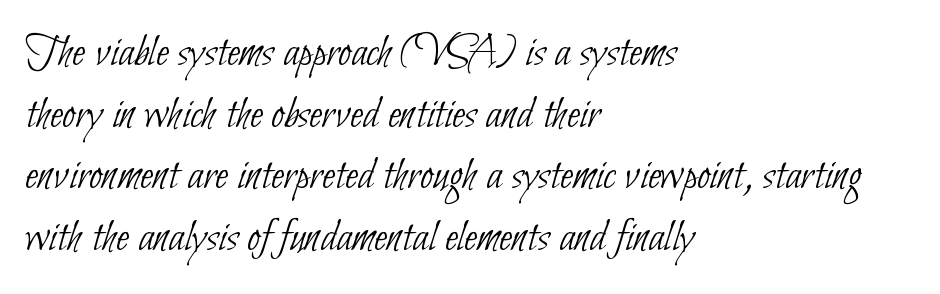
Casual observation: everything's shoved over to the left. Here the designer chose a conventional face with non-uniform glyph widths. The weight would be labelled regular, book, light, or lighter still. Any mark beneath the type? The region is blank.
